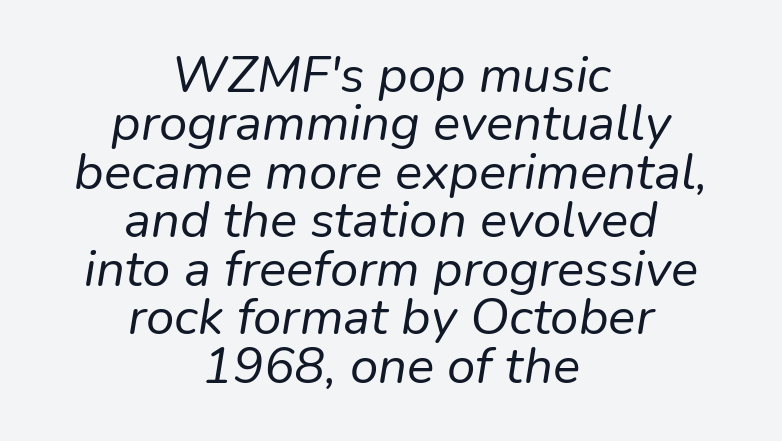
Q: Is the text bold? A: No.
Q: Is the text italic (slanted)? A: Yes, it leans right by about 9 degrees.
Q: Is the text underlined? A: No.
Q: How is the paragraph aligned? A: Centered.
Q: Is the spacing between letters normal or unusually wide? A: Normal.
Q: Is the spacing between lines tight, normal or loose? A: Tight.
Q: Width (condensed, normal, or wide)? A: Normal.
Q: Stroke contrast? A: Low.
Q: x-height? A: Medium.
Q: Monospaced? A: No.
